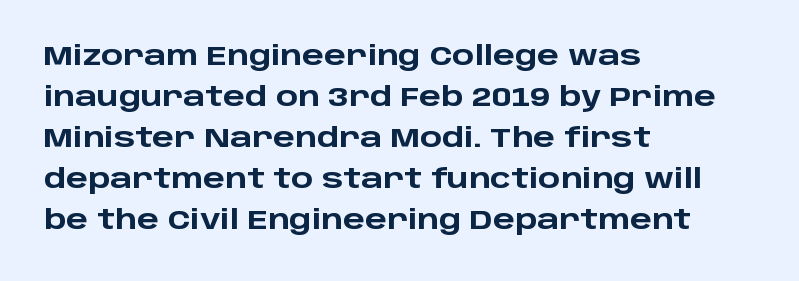
{"italic": "no", "bold": "yes", "underline": "no", "align": "left", "line_spacing": "normal", "line_spacing_ratio": 1.58, "letter_spacing": "normal", "letter_spacing_em": 0.0, "glyph_px": 26}
